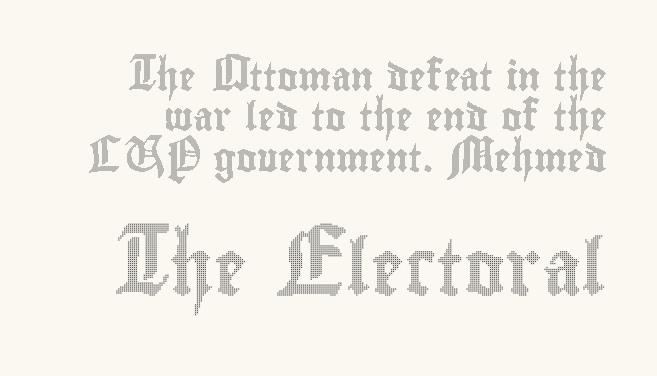
You could not count columns in this text — the font is proportionally spaced. The passage shown is not underscored anywhere. It's the straight-up-and-down kind of type. If you squint, the bottom block still reads clearly — it's the larger of the two. Here the glyphs are tracked normally, forming tight word shapes. Baseline-to-baseline distance is the conventional proportion of letter height.
